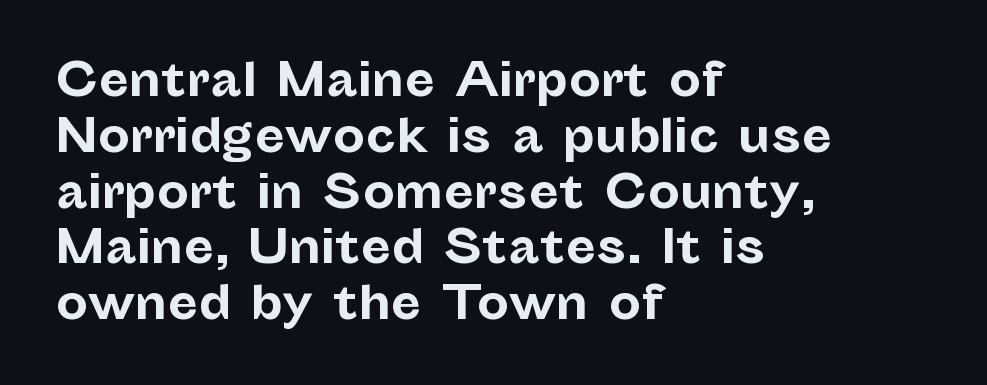
Q: Is the text bold? A: Yes.
Q: Is the text italic (slanted)? A: No, it is upright.
Q: Is the typeface a serif or a sans-serif typeface? A: Sans-serif.
Q: Is the text underlined? A: No.
Q: How is the paragraph aligned? A: Left-aligned.
Q: Is the spacing between letters normal or unusually wide? A: Normal.
Q: Width (condensed, normal, or wide)? A: Normal.
Q: Stroke contrast? A: Low.
Q: x-height? A: Medium.
Q: Monospaced? A: No.
